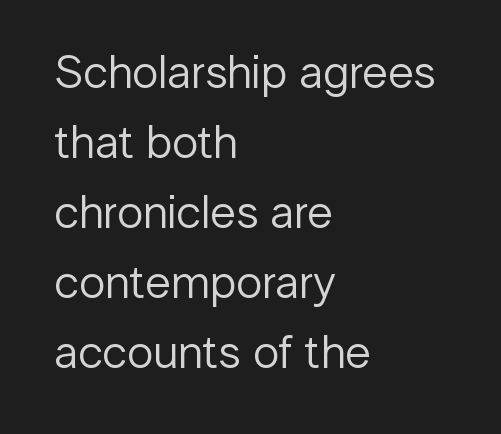
The image shows 47 px regular-weight sans-serif type, upright; set left-aligned, normal line spacing (1.49x), normal letter spacing, not underlined; low stroke contrast and a medium x-height.
